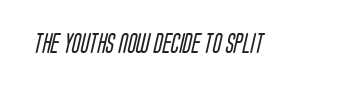
{"bold": "no", "underline": "no", "letter_spacing": "normal", "letter_spacing_em": 0.0, "glyph_px": 20}
